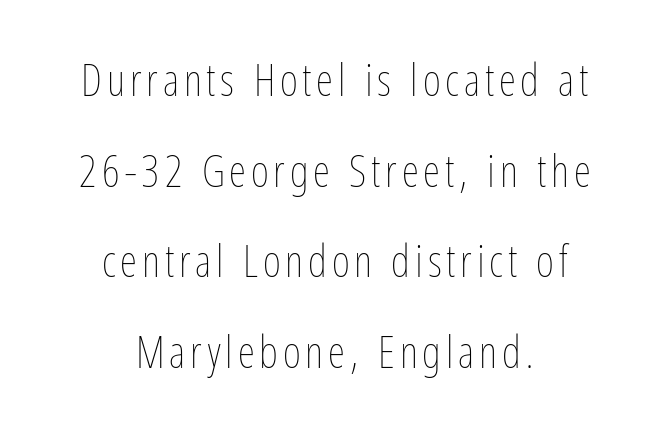
{"italic": "no", "bold": "no", "weight": "thin", "width": "condensed", "stroke_contrast": "low", "x_height": "medium", "monospaced": "no", "underline": "no", "align": "center", "line_spacing": "loose", "line_spacing_ratio": 2.06, "glyph_px": 44}
